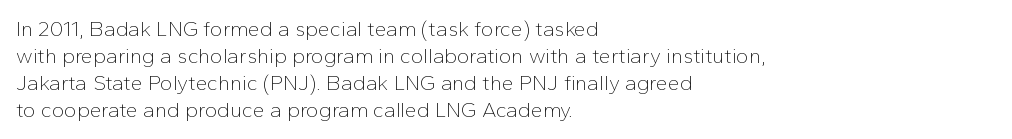
{"italic": "no", "bold": "no", "underline": "no", "align": "left", "line_spacing": "normal", "line_spacing_ratio": 1.28, "letter_spacing": "normal", "letter_spacing_em": 0.0, "glyph_px": 21}
